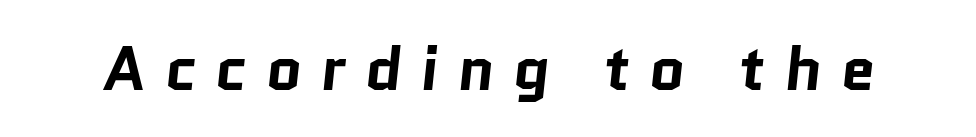
The image shows 62 px bold sans-serif type; set unusually wide letter spacing (+0.3 em), not underlined; low stroke contrast and a medium x-height.
